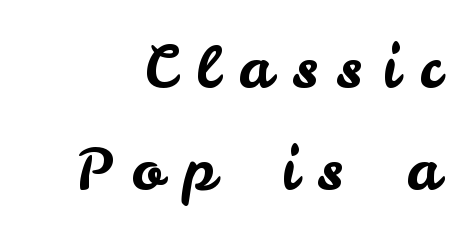
{"serif": "no", "width": "normal", "stroke_contrast": "low", "x_height": "small", "monospaced": "no", "underline": "no", "align": "right", "line_spacing_ratio": 1.76, "letter_spacing": "wide", "letter_spacing_em": 0.36, "glyph_px": 58}
